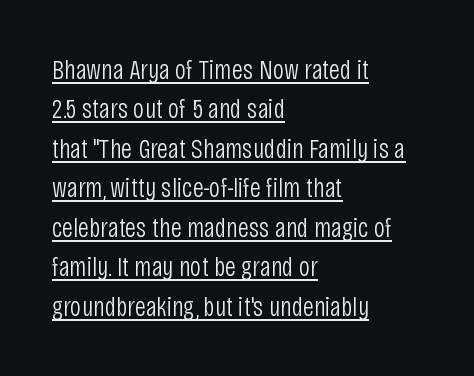
{"serif": "no", "italic": "no", "bold": "no", "weight": "light", "width": "condensed", "stroke_contrast": "low", "x_height": "large", "monospaced": "no", "underline": "yes", "align": "left", "line_spacing": "normal", "line_spacing_ratio": 1.41, "letter_spacing": "normal", "letter_spacing_em": 0.0, "glyph_px": 28}
